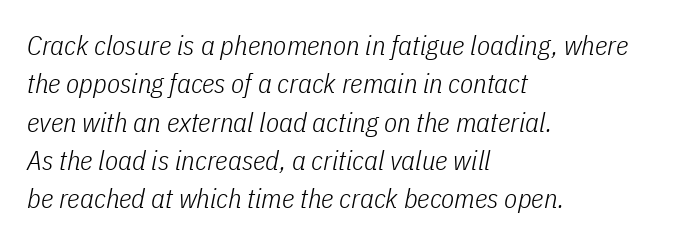
The image shows 27 px text type, italic (leaning right); set left-aligned, normal line spacing (1.42x), normal letter spacing, not underlined.
